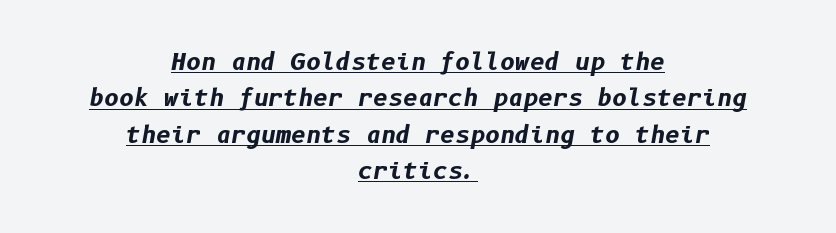
The image shows 23 px bold type, italic (leaning right); set centered, normal line spacing (1.58x), normal letter spacing, underlined.
